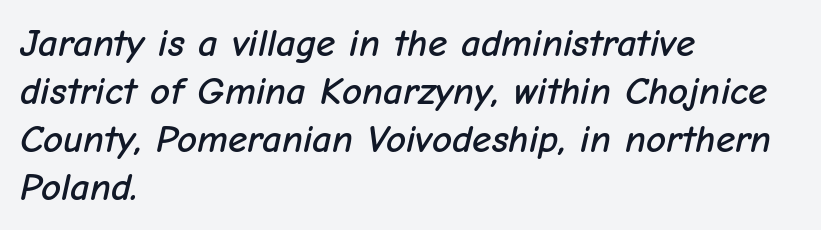
Q: Is the text italic (slanted)? A: Yes, it leans right by about 12 degrees.
Q: Is the text underlined? A: No.
Q: How is the paragraph aligned? A: Left-aligned.
Q: Is the spacing between letters normal or unusually wide? A: Normal.
Q: Width (condensed, normal, or wide)? A: Normal.
Q: Stroke contrast? A: Low.
Q: x-height? A: Medium.
Q: Monospaced? A: No.
